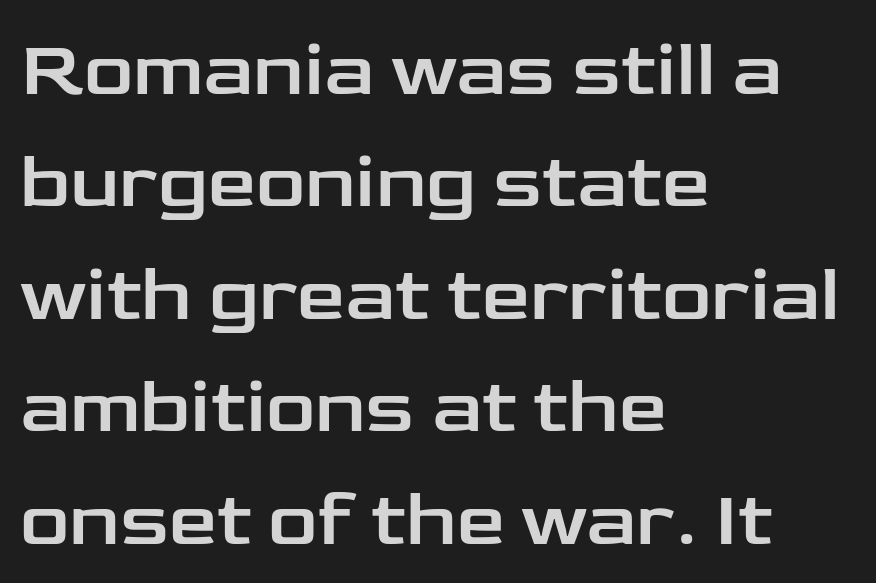
{"serif": "no", "italic": "no", "width": "wide", "stroke_contrast": "low", "x_height": "medium", "monospaced": "no", "underline": "no", "align": "left", "line_spacing": "normal", "line_spacing_ratio": 1.46, "letter_spacing": "normal", "letter_spacing_em": 0.0, "glyph_px": 77}
